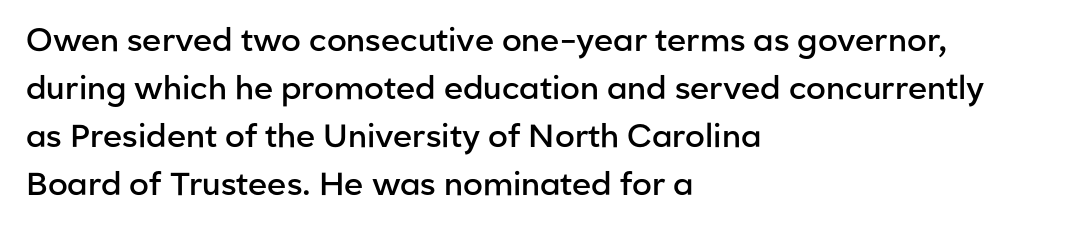
{"serif": "no", "italic": "no", "bold": "semi", "weight": "semibold", "width": "normal", "stroke_contrast": "low", "x_height": "medium", "monospaced": "no", "underline": "no", "align": "left", "line_spacing": "normal", "line_spacing_ratio": 1.5, "letter_spacing": "normal", "letter_spacing_em": 0.0, "glyph_px": 32}
